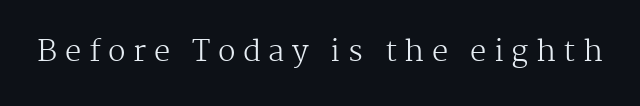
Q: Is the text bold? A: No.
Q: Is the text italic (slanted)? A: No, it is upright.
Q: Is the typeface a serif or a sans-serif typeface? A: Serif.
Q: Is the text underlined? A: No.
Q: Is the spacing between letters normal or unusually wide? A: Unusually wide.
Q: Width (condensed, normal, or wide)? A: Normal.
Q: Stroke contrast? A: Medium.
Q: x-height? A: Medium.
Q: Monospaced? A: No.
